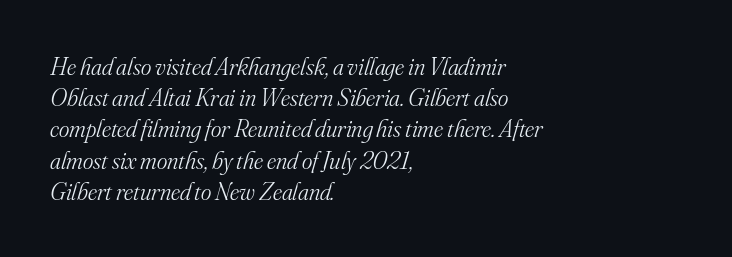
{"italic": "yes", "lean": "right", "slant_degrees": 16, "bold": "no", "underline": "no", "align": "left", "line_spacing": "normal", "line_spacing_ratio": 1.25, "letter_spacing": "normal", "letter_spacing_em": 0.0, "glyph_px": 25}
